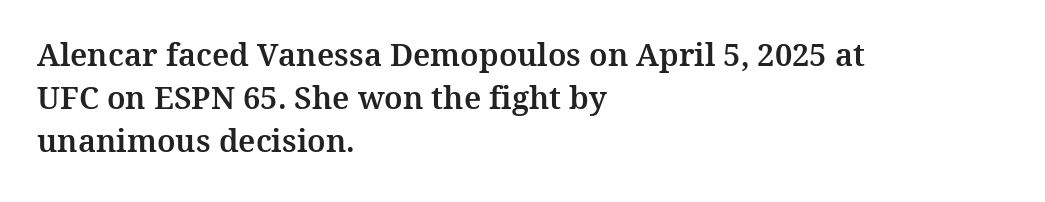
Q: Is the text italic (slanted)? A: No, it is upright.
Q: Is the typeface a serif or a sans-serif typeface? A: Serif.
Q: Is the text underlined? A: No.
Q: How is the paragraph aligned? A: Left-aligned.
Q: Is the spacing between letters normal or unusually wide? A: Normal.
Q: Is the spacing between lines tight, normal or loose? A: Normal.
Q: Width (condensed, normal, or wide)? A: Normal.
Q: Stroke contrast? A: Medium.
Q: x-height? A: Medium.
Q: Monospaced? A: No.
